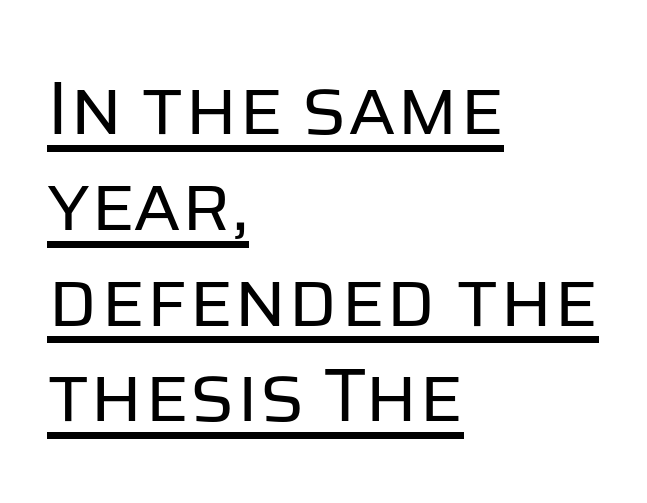
{"serif": "no", "italic": "no", "bold": "no", "weight": "regular", "width": "normal", "stroke_contrast": "low", "x_height": "large", "monospaced": "no", "underline": "yes", "align": "left", "line_spacing": "normal", "line_spacing_ratio": 1.26, "letter_spacing": "normal", "letter_spacing_em": 0.0, "glyph_px": 76}
